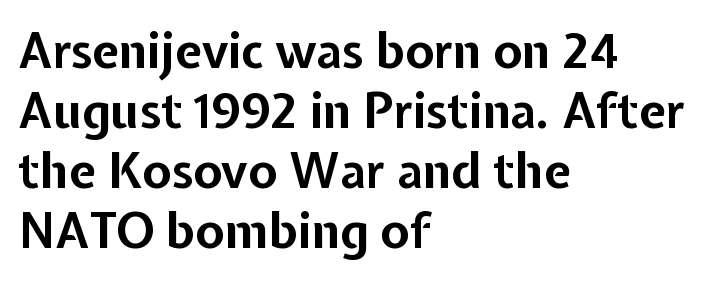
The rendering anchors every line to the left-hand side. This sample uses a sans-serif face. The strip under each line holds only bare page. Do the characters align in a grid? No, the font is proportional.
